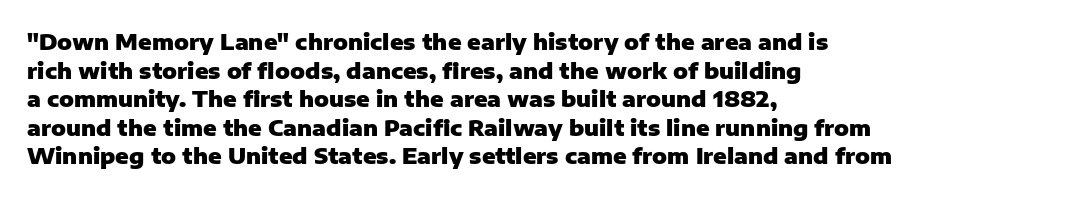
{"italic": "no", "bold": "yes", "underline": "no", "align": "left", "line_spacing": "normal", "line_spacing_ratio": 1.3, "letter_spacing": "normal", "letter_spacing_em": 0.0, "glyph_px": 22}
